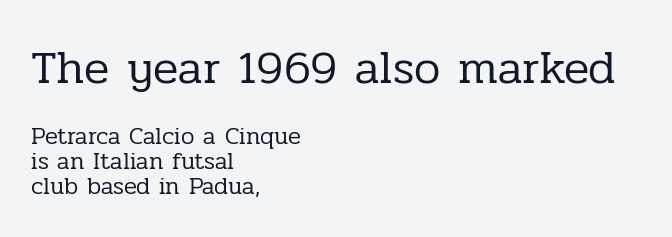
{"serif": "yes", "italic": "no", "bold": "no", "weight": "regular", "width": "normal", "stroke_contrast": "low", "x_height": "medium", "monospaced": "no", "underline": "no", "align": "left", "line_spacing": "tight", "line_spacing_ratio": 1.04, "letter_spacing": "normal", "letter_spacing_em": 0.0, "larger_block": "first", "size_ratio": 1.96, "glyph_px": 47}
